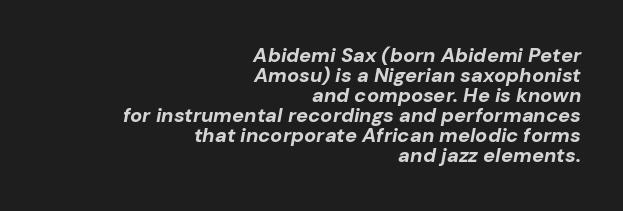
Q: Is the text bold? A: Yes.
Q: Is the text italic (slanted)? A: Yes, it leans right by about 10 degrees.
Q: Is the text underlined? A: No.
Q: How is the paragraph aligned? A: Right-aligned.
Q: Is the spacing between letters normal or unusually wide? A: Normal.
Q: Is the spacing between lines tight, normal or loose? A: Tight.
